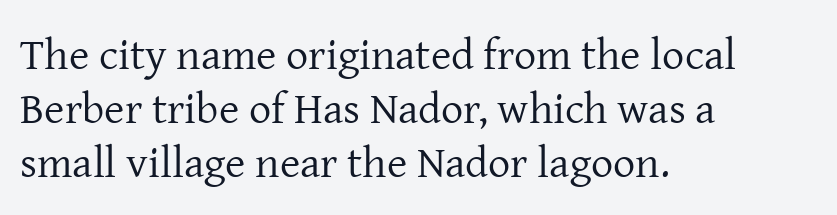
You could not count columns in this text — the font is proportionally spaced. The letters stand straight up with perfectly vertical stems. The letterforms sit shoulder to shoulder at normal distance. Words float on clear page, feet unadorned. Weight: regular or lighter.
